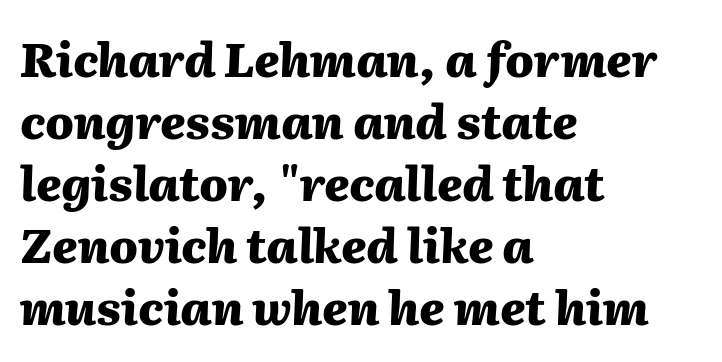
Q: Is the text bold? A: Yes.
Q: Is the text italic (slanted)? A: Yes, it leans right by about 2 degrees.
Q: Is the text underlined? A: No.
Q: How is the paragraph aligned? A: Left-aligned.
Q: Is the spacing between letters normal or unusually wide? A: Normal.
Q: Is the spacing between lines tight, normal or loose? A: Normal.
Q: Width (condensed, normal, or wide)? A: Normal.
Q: Stroke contrast? A: Medium.
Q: x-height? A: Medium.
Q: Monospaced? A: No.
